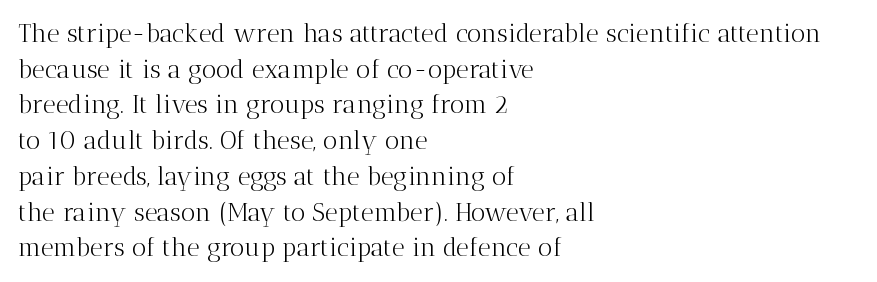
Q: Is the text bold? A: No.
Q: Is the text italic (slanted)? A: No, it is upright.
Q: Is the text underlined? A: No.
Q: How is the paragraph aligned? A: Left-aligned.
Q: Is the spacing between letters normal or unusually wide? A: Normal.
Q: Is the spacing between lines tight, normal or loose? A: Normal.
